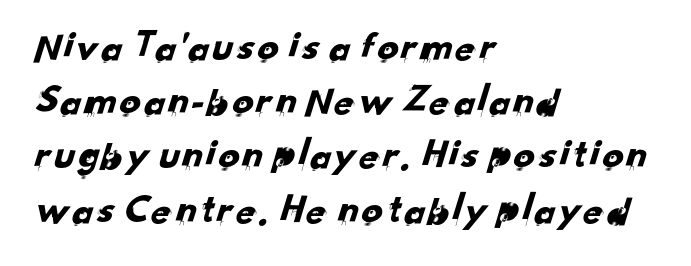
{"serif": "no", "width": "normal", "stroke_contrast": "low", "x_height": "small", "monospaced": "no", "underline": "no", "align": "left", "line_spacing": "normal", "line_spacing_ratio": 1.29, "letter_spacing": "normal", "letter_spacing_em": 0.0, "glyph_px": 42}
